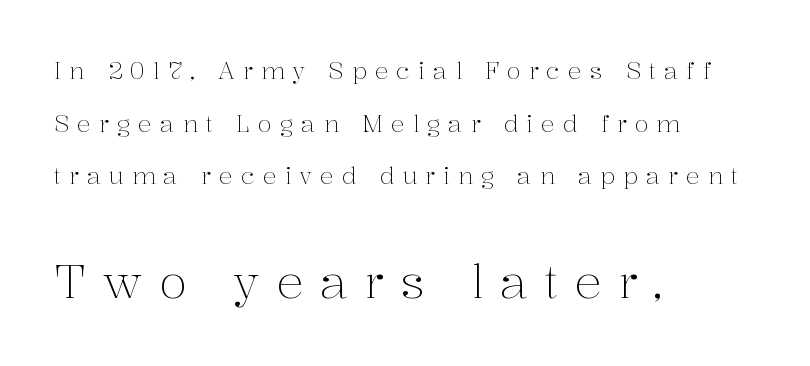
{"serif": "yes", "italic": "no", "bold": "no", "weight": "light", "width": "normal", "stroke_contrast": "medium", "x_height": "medium", "monospaced": "no", "underline": "no", "align": "left", "line_spacing": "loose", "line_spacing_ratio": 2.29, "letter_spacing": "wide", "letter_spacing_em": 0.35, "larger_block": "second", "size_ratio": 2.0, "glyph_px": 46}
